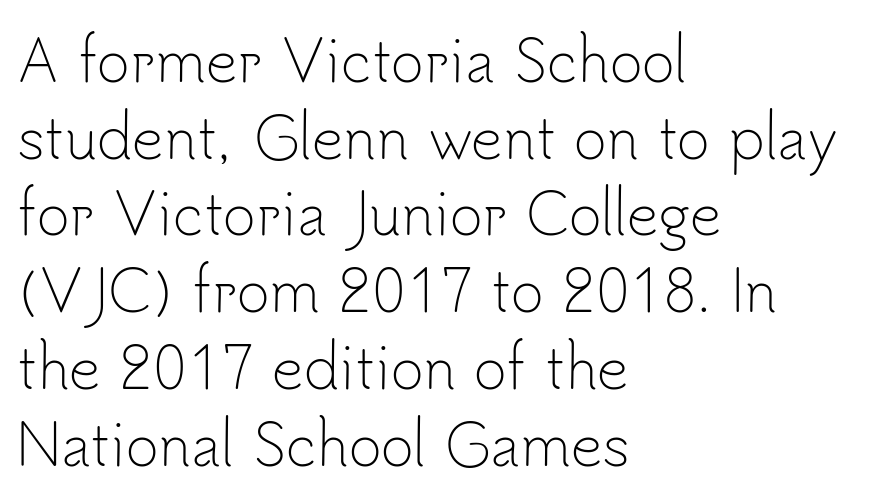
{"serif": "no", "italic": "no", "bold": "no", "weight": "light", "width": "normal", "stroke_contrast": "low", "x_height": "small", "monospaced": "no", "underline": "no", "align": "left", "line_spacing": "normal", "line_spacing_ratio": 1.37, "letter_spacing": "normal", "letter_spacing_em": 0.0, "glyph_px": 56}
